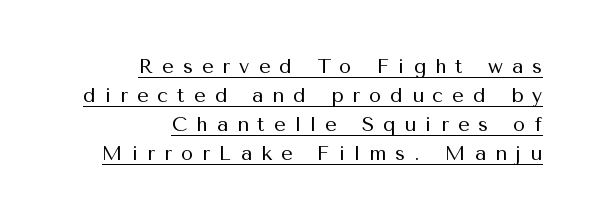
Upright lettering throughout. The setting favours the right margin, as signatures and pull-quotes sometimes do. This sample keeps an unexceptional amount of space between lines. The letterforms sit at book weight or below.
